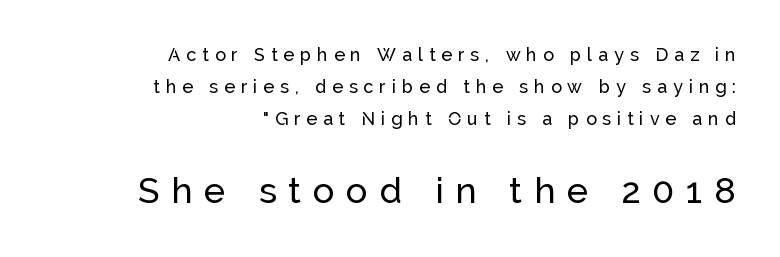
Q: Is the text italic (slanted)? A: No, it is upright.
Q: Is the typeface a serif or a sans-serif typeface? A: Sans-serif.
Q: Is the text underlined? A: No.
Q: How is the paragraph aligned? A: Right-aligned.
Q: Is the spacing between letters normal or unusually wide? A: Unusually wide.
Q: Which block of text is set in a larger size, the first (top) or the second (bottom)? A: The second (bottom) one.
Q: Width (condensed, normal, or wide)? A: Normal.
Q: Stroke contrast? A: Low.
Q: x-height? A: Medium.
Q: Monospaced? A: No.
